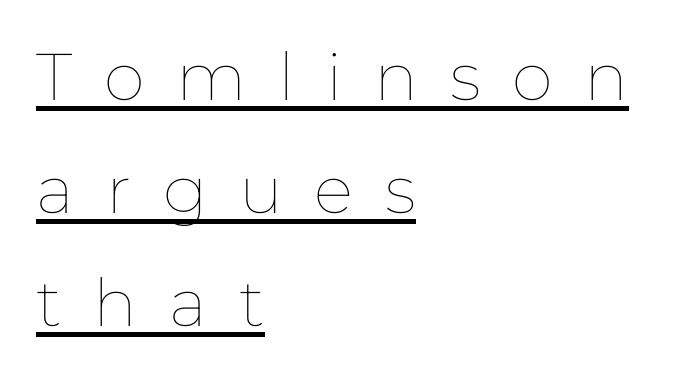
Q: Is the text bold? A: No.
Q: Is the text italic (slanted)? A: No, it is upright.
Q: Is the text underlined? A: Yes.
Q: How is the paragraph aligned? A: Left-aligned.
Q: Is the spacing between letters normal or unusually wide? A: Unusually wide.
Q: Width (condensed, normal, or wide)? A: Normal.
Q: Stroke contrast? A: Low.
Q: x-height? A: Medium.
Q: Monospaced? A: No.
